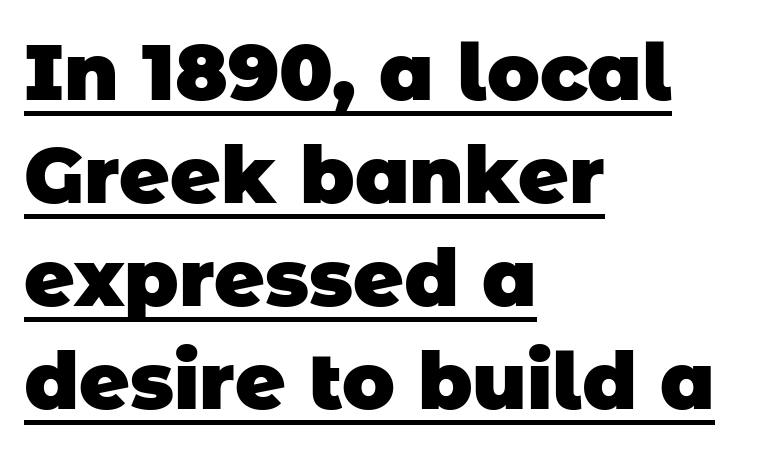
The image shows 78 px heavy sans-serif type; set left-aligned, normal line spacing (1.32x), normal letter spacing, underlined; low stroke contrast and a large x-height.
